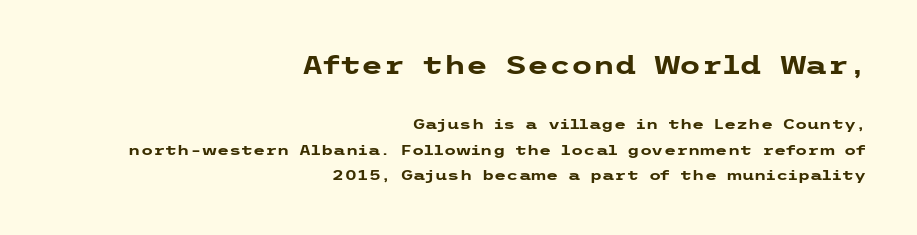
Glance below the letters and you will spot only blank space. The typesetter chose a ragged-left arrangement here. Vertical strokes here are truly vertical. Words appear dense and cohesive because spacing is normal. Students, this is bold: see how much ink each stroke carries.
